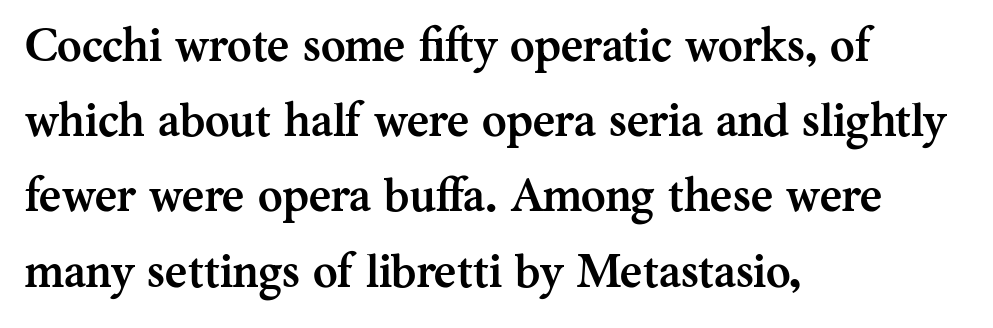
The strip under each line holds only bare page. These lines are rendered in a variable-pitch font. When letters stand straight like this, we call the style roman or upright. Nobody touched the tracking dial on this one.
